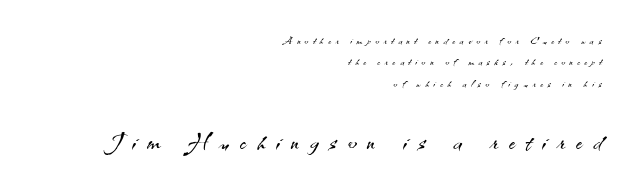
The image shows 33 px light sans-serif type; set right-aligned, normal line spacing (1.53x), unusually wide letter spacing (+0.34 em), not underlined; the second (bottom) block is 2.36x larger; medium stroke contrast and a small x-height.
